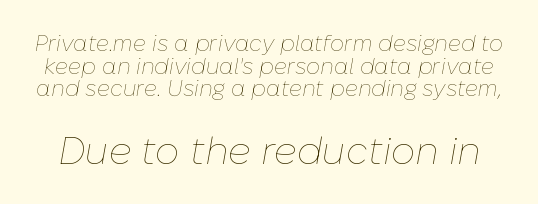
Q: Is the text bold? A: No.
Q: Is the text italic (slanted)? A: Yes, it leans right by about 10 degrees.
Q: Is the text underlined? A: No.
Q: Is the spacing between letters normal or unusually wide? A: Normal.
Q: Is the spacing between lines tight, normal or loose? A: Tight.
Q: Which block of text is set in a larger size, the first (top) or the second (bottom)? A: The second (bottom) one.
Q: Width (condensed, normal, or wide)? A: Normal.
Q: Stroke contrast? A: Low.
Q: x-height? A: Medium.
Q: Monospaced? A: No.
